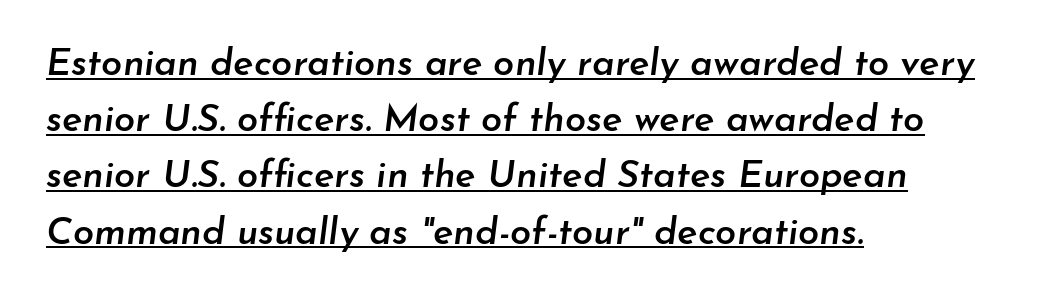
{"italic": "yes", "lean": "right", "slant_degrees": 7, "bold": "semi", "weight": "semibold", "width": "normal", "stroke_contrast": "low", "x_height": "small", "monospaced": "no", "underline": "yes", "align": "left", "line_spacing": "normal", "line_spacing_ratio": 1.48, "letter_spacing": "normal", "letter_spacing_em": 0.0, "glyph_px": 38}
